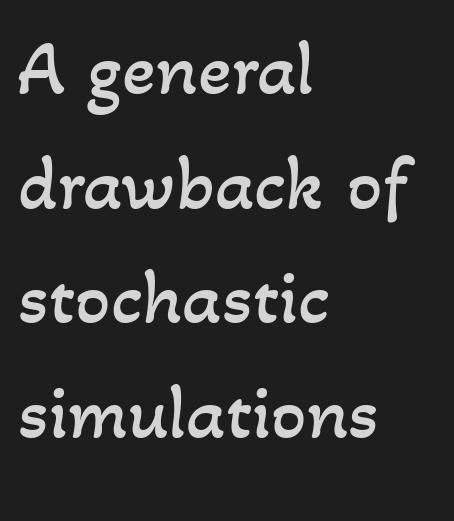
The image shows 78 px regular-weight type; set left-aligned, normal line spacing (1.47x), normal letter spacing, not underlined; low stroke contrast and a small x-height.
